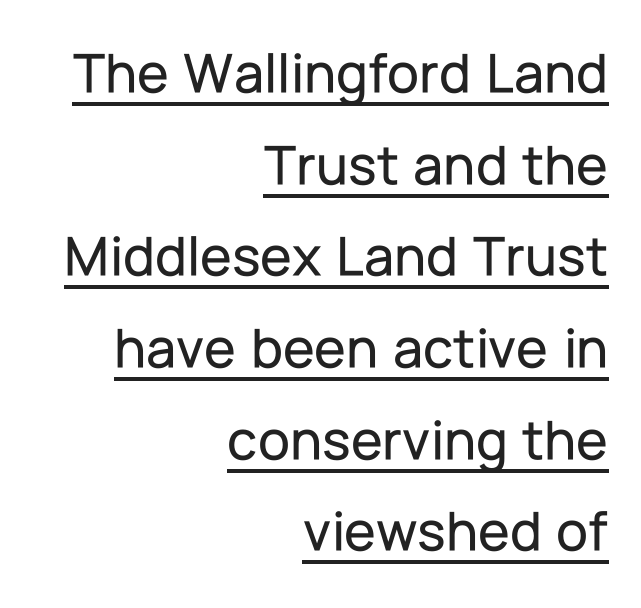
{"serif": "no", "italic": "no", "width": "normal", "stroke_contrast": "low", "x_height": "medium", "monospaced": "no", "underline": "yes", "align": "right", "line_spacing": "normal", "line_spacing_ratio": 1.58, "letter_spacing": "normal", "letter_spacing_em": 0.0, "glyph_px": 58}
